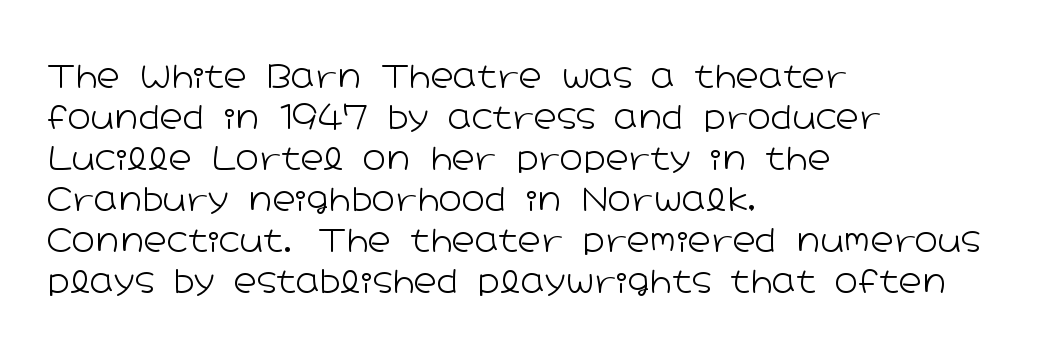
Q: Is the text bold? A: No.
Q: Is the text italic (slanted)? A: No, it is upright.
Q: Is the typeface a serif or a sans-serif typeface? A: Sans-serif.
Q: Is the text underlined? A: No.
Q: How is the paragraph aligned? A: Left-aligned.
Q: Is the spacing between letters normal or unusually wide? A: Normal.
Q: Is the spacing between lines tight, normal or loose? A: Normal.
Q: Width (condensed, normal, or wide)? A: Wide.
Q: Stroke contrast? A: Low.
Q: x-height? A: Medium.
Q: Monospaced? A: No.
